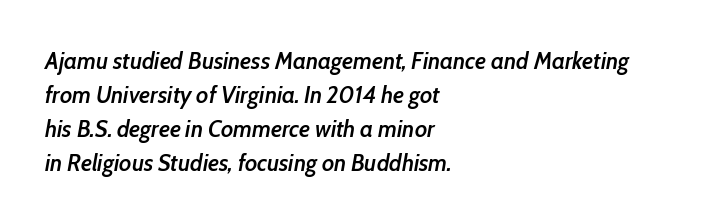
Bold? Not quite — semibold, heavier than regular but stopping short. Nobody touched the tracking dial on this one. Is the type slanted? Yes — the strokes lean at a clear angle. This sample keeps an unexceptional amount of space between lines. The words here are not underlined.
